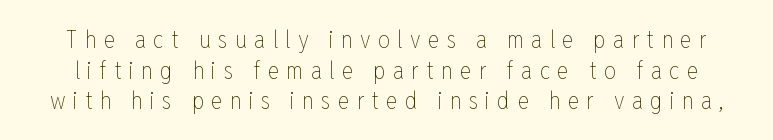
The image shows 24 px text type, upright; set normal line spacing (1.28x), unusually wide letter spacing (+0.31 em), not underlined.
